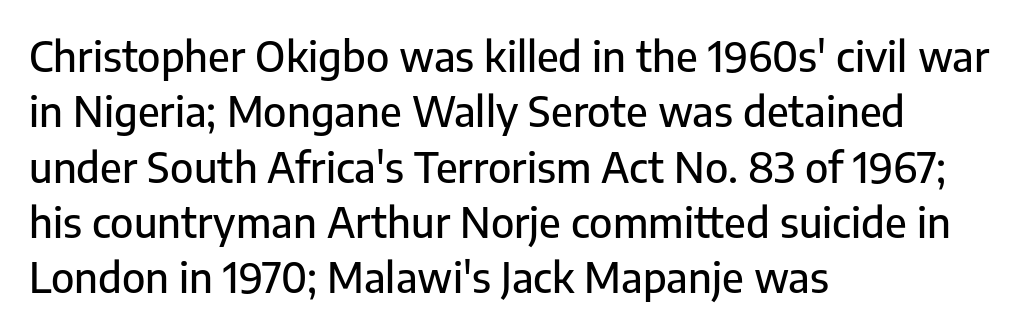
Q: Is the text italic (slanted)? A: No, it is upright.
Q: Is the typeface a serif or a sans-serif typeface? A: Sans-serif.
Q: Is the text underlined? A: No.
Q: How is the paragraph aligned? A: Left-aligned.
Q: Is the spacing between letters normal or unusually wide? A: Normal.
Q: Is the spacing between lines tight, normal or loose? A: Normal.
Q: Width (condensed, normal, or wide)? A: Normal.
Q: Stroke contrast? A: Low.
Q: x-height? A: Medium.
Q: Monospaced? A: No.
